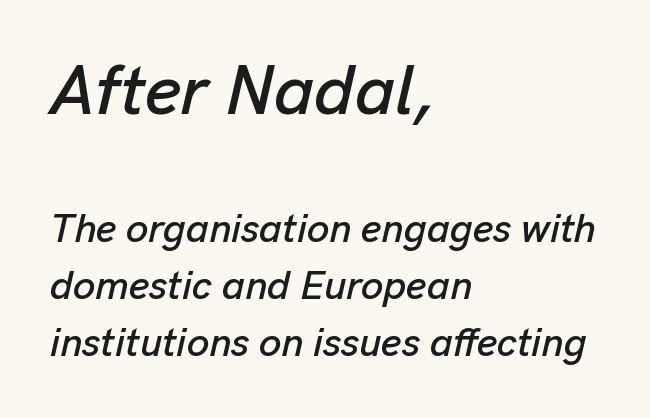
The image shows 70 px text type, italic (leaning right); set left-aligned, normal line spacing (1.42x), normal letter spacing, not underlined; the first (top) block is 1.75x larger; low stroke contrast and a medium x-height.
